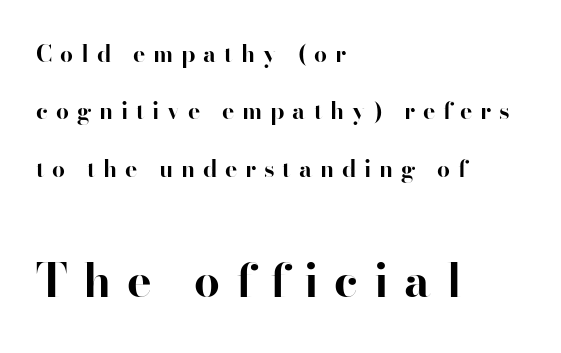
{"serif": "no", "italic": "no", "bold": "yes", "weight": "bold", "width": "normal", "stroke_contrast": "high", "x_height": "small", "monospaced": "no", "underline": "no", "align": "left", "line_spacing": "loose", "line_spacing_ratio": 2.5, "letter_spacing": "wide", "letter_spacing_em": 0.34, "larger_block": "second", "size_ratio": 2.0, "glyph_px": 46}
